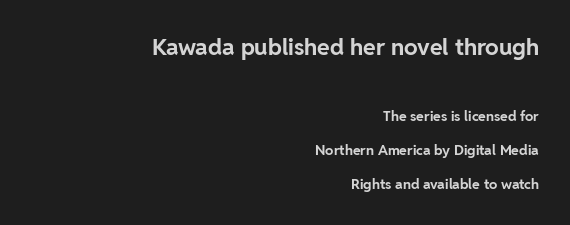
Q: Is the text bold? A: Yes.
Q: Is the text italic (slanted)? A: No, it is upright.
Q: Is the text underlined? A: No.
Q: How is the paragraph aligned? A: Right-aligned.
Q: Is the spacing between letters normal or unusually wide? A: Normal.
Q: Is the spacing between lines tight, normal or loose? A: Loose.
Q: Which block of text is set in a larger size, the first (top) or the second (bottom)? A: The first (top) one.
